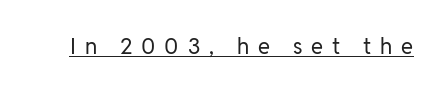
The passage shown is underscored from start to finish. Quick note: not italic, upright. On a weight scale, this lands at 450 or below. Short note: letters widely spaced.
